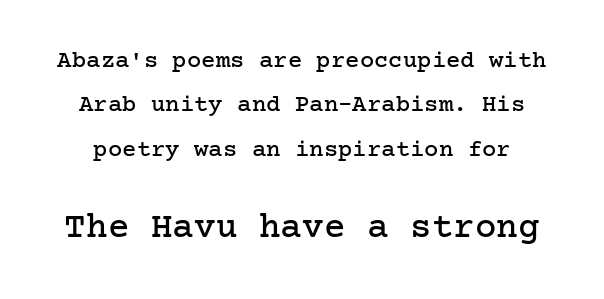
Q: Is the text italic (slanted)? A: No, it is upright.
Q: Is the typeface a serif or a sans-serif typeface? A: Serif.
Q: Is the text underlined? A: No.
Q: Is the spacing between letters normal or unusually wide? A: Normal.
Q: Which block of text is set in a larger size, the first (top) or the second (bottom)? A: The second (bottom) one.
Q: Width (condensed, normal, or wide)? A: Normal.
Q: Stroke contrast? A: Low.
Q: x-height? A: Medium.
